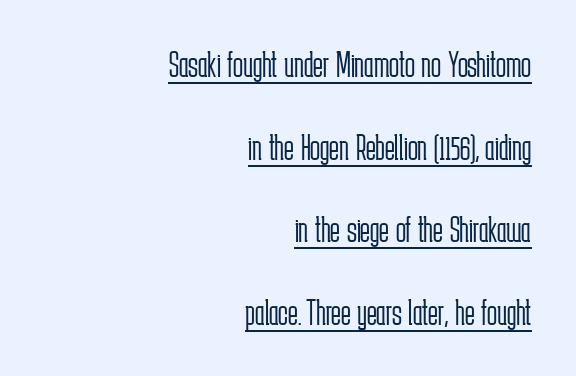
{"serif": "no", "italic": "no", "bold": "no", "weight": "light", "width": "condensed", "stroke_contrast": "low", "x_height": "medium", "monospaced": "no", "underline": "yes", "align": "right", "line_spacing": "loose", "line_spacing_ratio": 2.23, "letter_spacing": "normal", "letter_spacing_em": 0.0, "glyph_px": 37}
